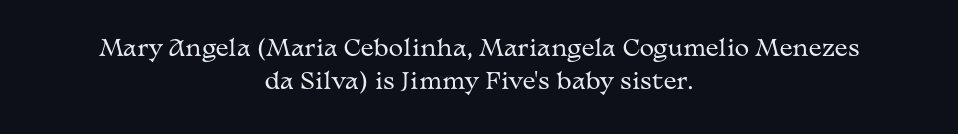
Q: Is the text bold? A: No.
Q: Is the text italic (slanted)? A: No, it is upright.
Q: Is the text underlined? A: No.
Q: How is the paragraph aligned? A: Centered.
Q: Is the spacing between letters normal or unusually wide? A: Normal.
Q: Is the spacing between lines tight, normal or loose? A: Normal.
